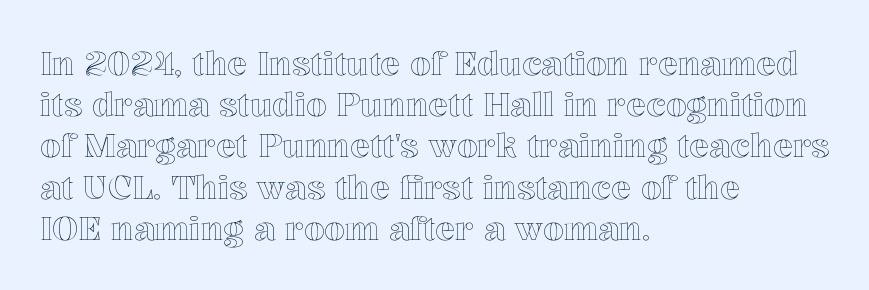
{"italic": "no", "width": "normal", "x_height": "medium", "monospaced": "no", "underline": "no", "align": "left", "line_spacing": "normal", "line_spacing_ratio": 1.25, "letter_spacing": "normal", "letter_spacing_em": 0.0, "glyph_px": 33}
